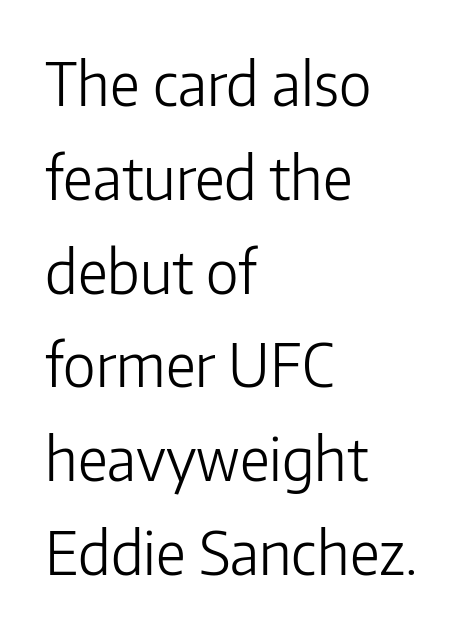
Q: Is the text bold? A: No.
Q: Is the text italic (slanted)? A: No, it is upright.
Q: Is the typeface a serif or a sans-serif typeface? A: Sans-serif.
Q: Is the text underlined? A: No.
Q: How is the paragraph aligned? A: Left-aligned.
Q: Is the spacing between letters normal or unusually wide? A: Normal.
Q: Is the spacing between lines tight, normal or loose? A: Normal.
Q: Width (condensed, normal, or wide)? A: Normal.
Q: Stroke contrast? A: Low.
Q: x-height? A: Medium.
Q: Monospaced? A: No.
